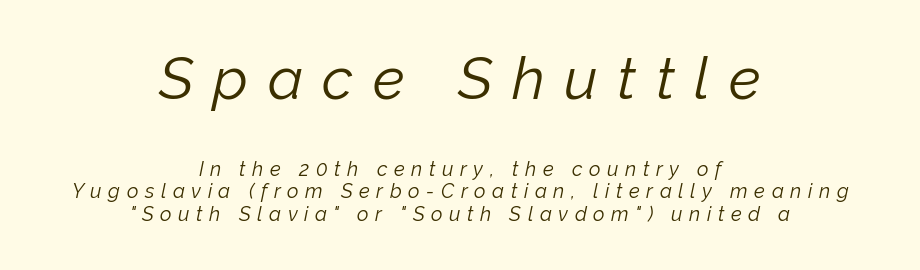
The lines are quadded center. Yep, that's italic — everything's leaning. The zone under the glyphs is completely vacant. Caption: face not bold, strokes unweighted.
